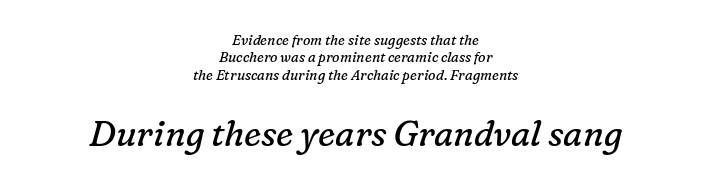
The image shows 35 px regular-weight serif type, italic (leaning right); set centered, normal line spacing (1.25x), normal letter spacing, not underlined; the second (bottom) block is 2.5x larger; low stroke contrast and a medium x-height.
